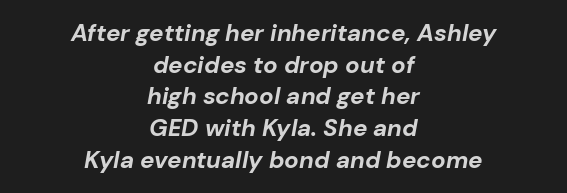
{"italic": "yes", "lean": "right", "slant_degrees": 10, "bold": "yes", "underline": "no", "align": "center", "line_spacing": "normal", "line_spacing_ratio": 1.32, "letter_spacing": "normal", "letter_spacing_em": 0.0, "glyph_px": 24}
